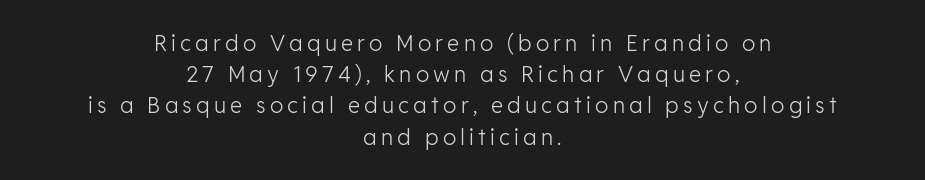
This rendering features lettering with no underline. The cut favours lightness, reaching ordinary text weight at its darkest. No italicization has been applied; the sample stays upright. The rag falls on both sides of this text block equally. A normal amount of white space separates one row of letters from the next.
